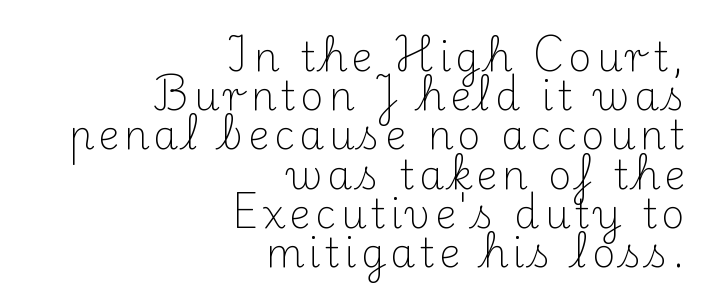
The image shows 40 px light serif type, upright; set right-aligned, tight line spacing (0.98x), not underlined; medium stroke contrast and a small x-height.
